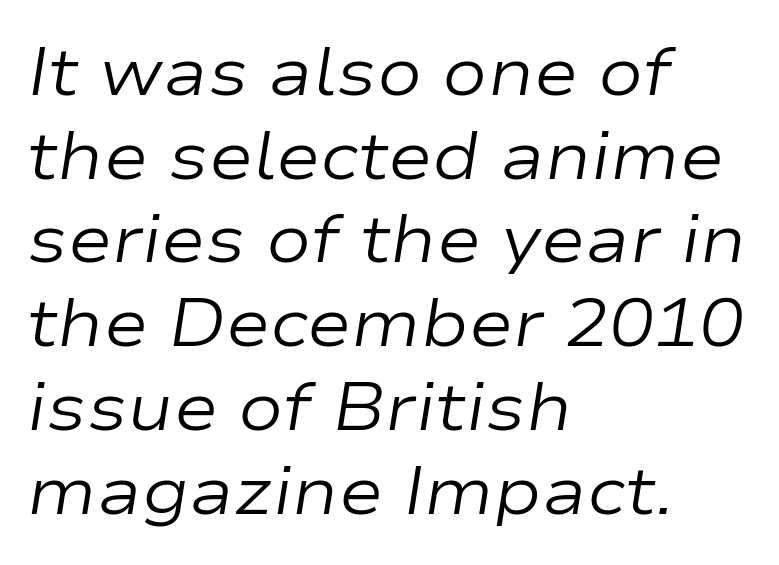
{"italic": "yes", "lean": "right", "slant_degrees": 9, "bold": "no", "weight": "regular", "width": "wide", "stroke_contrast": "low", "x_height": "medium", "monospaced": "no", "underline": "no", "align": "left", "line_spacing": "normal", "line_spacing_ratio": 1.25, "letter_spacing": "normal", "letter_spacing_em": 0.0, "glyph_px": 67}
